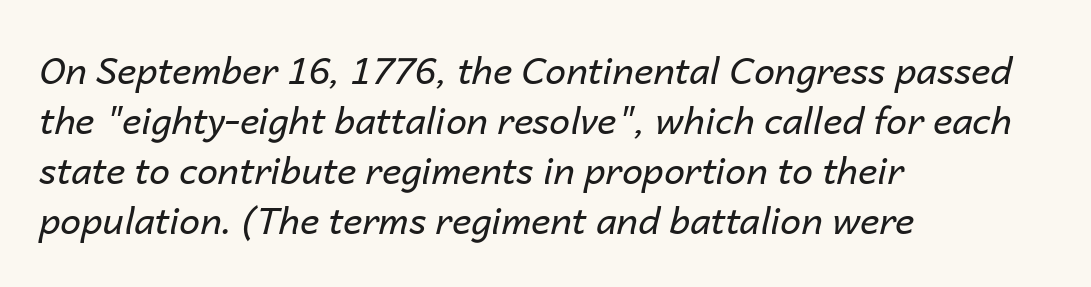
The image shows 37 px regular-weight type, italic (leaning right); set left-aligned, normal line spacing (1.35x), normal letter spacing, not underlined; low stroke contrast and a medium x-height.
